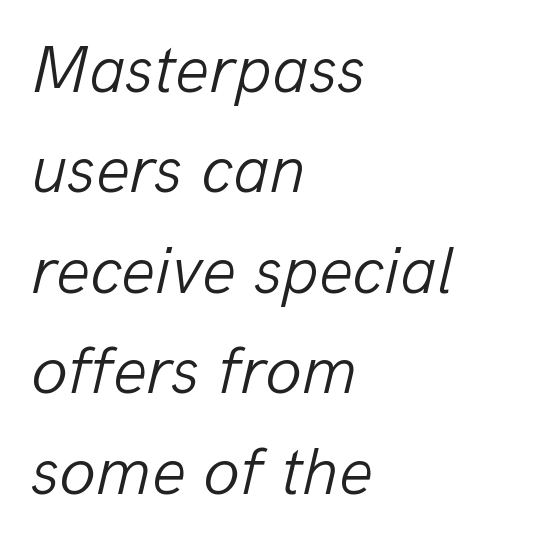
{"italic": "yes", "lean": "right", "slant_degrees": 13, "bold": "no", "weight": "light", "width": "normal", "stroke_contrast": "low", "x_height": "medium", "monospaced": "no", "underline": "no", "align": "left", "line_spacing": "normal", "line_spacing_ratio": 1.5, "letter_spacing": "normal", "letter_spacing_em": 0.0, "glyph_px": 67}
